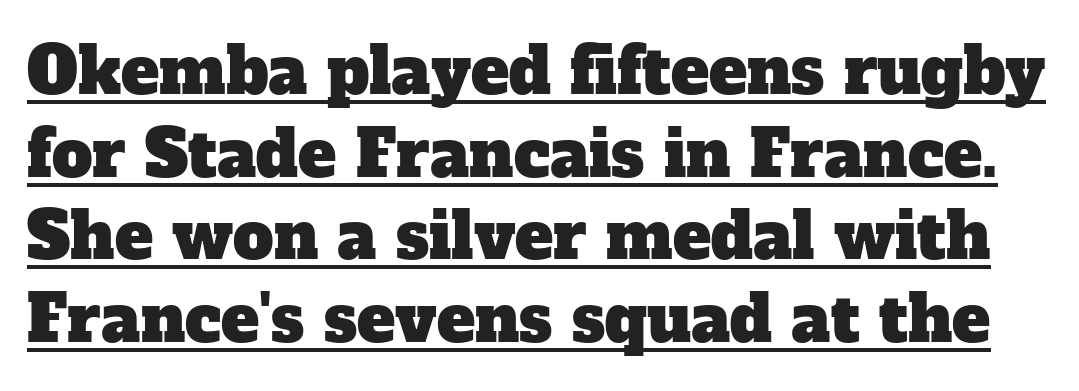
{"serif": "yes", "width": "normal", "stroke_contrast": "low", "x_height": "medium", "monospaced": "no", "underline": "yes", "line_spacing": "normal", "line_spacing_ratio": 1.29, "letter_spacing": "normal", "letter_spacing_em": 0.0, "glyph_px": 64}
